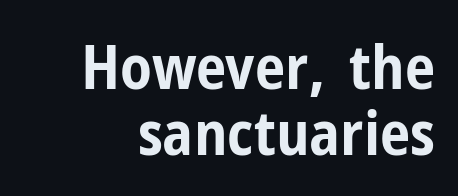
{"serif": "no", "italic": "no", "bold": "yes", "weight": "bold", "width": "condensed", "stroke_contrast": "low", "x_height": "medium", "monospaced": "no", "underline": "no", "line_spacing": "tight", "line_spacing_ratio": 1.08, "letter_spacing": "normal", "letter_spacing_em": 0.0, "glyph_px": 61}
